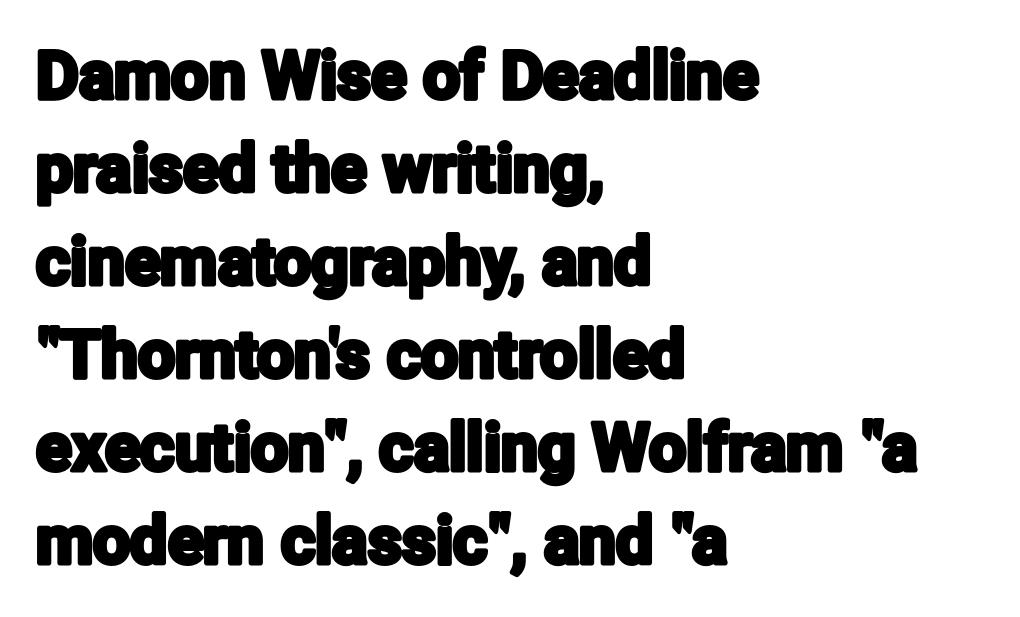
The image shows 66 px condensed sans-serif type, upright; set left-aligned, normal line spacing (1.41x), normal letter spacing, not underlined; low stroke contrast and a medium x-height.
